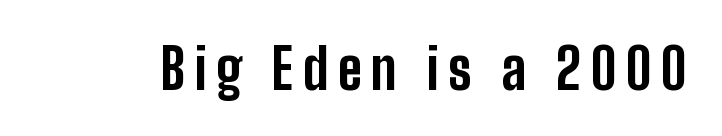
{"serif": "no", "italic": "no", "bold": "yes", "weight": "bold", "width": "condensed", "stroke_contrast": "low", "x_height": "medium", "monospaced": "no", "underline": "no", "glyph_px": 56}
